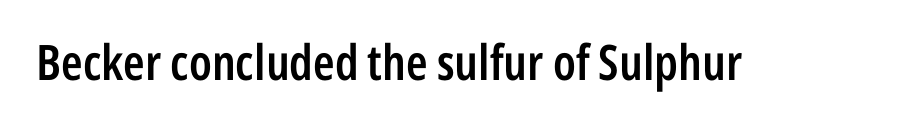
Q: Is the text bold? A: Semi-bold.
Q: Is the text italic (slanted)? A: No, it is upright.
Q: Is the typeface a serif or a sans-serif typeface? A: Sans-serif.
Q: Is the text underlined? A: No.
Q: Is the spacing between letters normal or unusually wide? A: Normal.
Q: Width (condensed, normal, or wide)? A: Condensed.
Q: Stroke contrast? A: Low.
Q: x-height? A: Medium.
Q: Monospaced? A: No.
